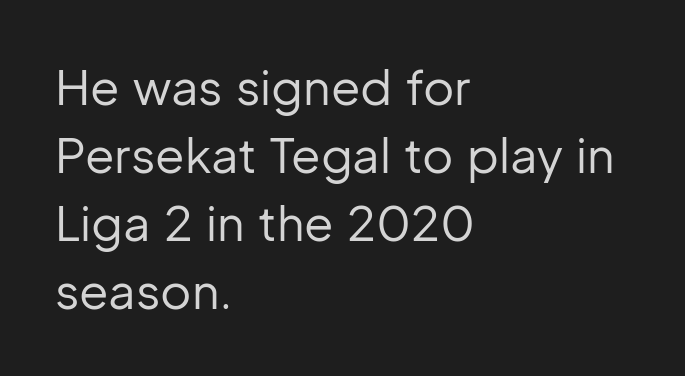
Looks like regular typesetting: each glyph gets only the width it needs. The designer left line spacing at the default. This sample uses a sans-serif face. Letter spacing: default.
